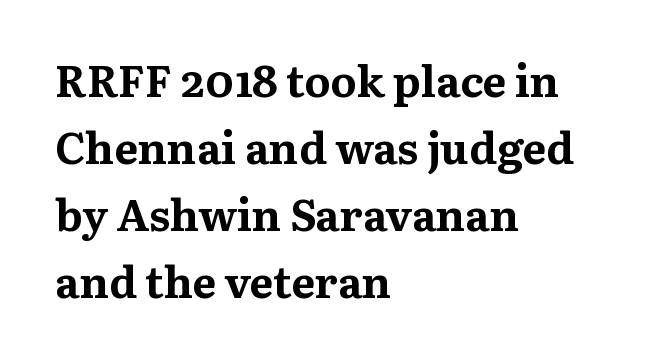
Q: Is the text bold? A: Yes.
Q: Is the text italic (slanted)? A: No, it is upright.
Q: Is the typeface a serif or a sans-serif typeface? A: Serif.
Q: Is the text underlined? A: No.
Q: How is the paragraph aligned? A: Left-aligned.
Q: Is the spacing between letters normal or unusually wide? A: Normal.
Q: Is the spacing between lines tight, normal or loose? A: Normal.
Q: Width (condensed, normal, or wide)? A: Normal.
Q: Stroke contrast? A: Medium.
Q: x-height? A: Medium.
Q: Monospaced? A: No.
